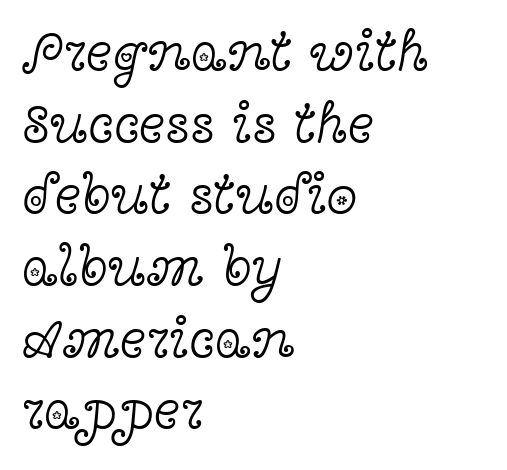
Q: Is the text bold? A: No.
Q: Is the text italic (slanted)? A: Yes.
Q: Is the typeface a serif or a sans-serif typeface? A: Serif.
Q: Is the text underlined? A: No.
Q: How is the paragraph aligned? A: Left-aligned.
Q: Is the spacing between letters normal or unusually wide? A: Normal.
Q: Is the spacing between lines tight, normal or loose? A: Normal.
Q: Width (condensed, normal, or wide)? A: Wide.
Q: x-height? A: Medium.
Q: Monospaced? A: No.
